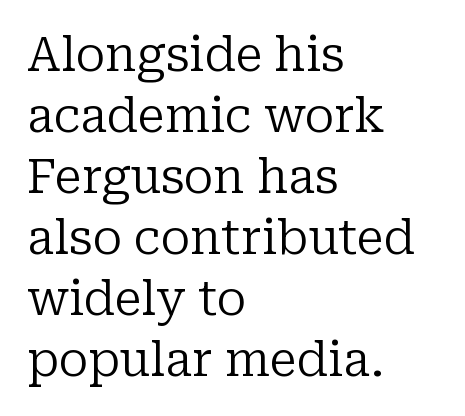
{"serif": "yes", "italic": "no", "bold": "no", "weight": "regular", "width": "normal", "stroke_contrast": "low", "x_height": "medium", "monospaced": "no", "underline": "no", "align": "left", "line_spacing": "normal", "line_spacing_ratio": 1.3, "letter_spacing": "normal", "letter_spacing_em": 0.0, "glyph_px": 47}
